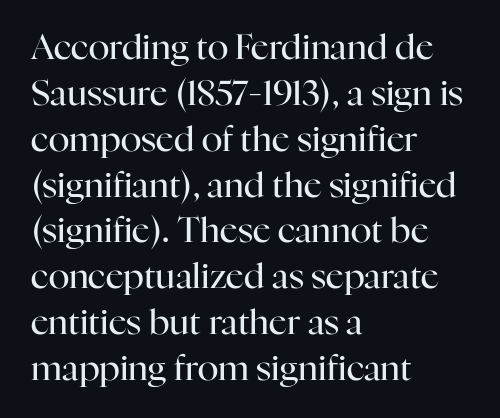
The image shows 35 px regular-weight serif type, upright; set left-aligned, normal line spacing (1.31x), normal letter spacing, not underlined; high stroke contrast and a medium x-height.
